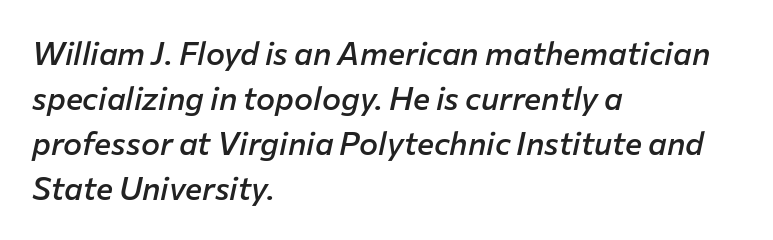
The type is set solid horizontally, with unmodified tracking. Caption: semibold face, moderately heavy strokes. The typesetter chose a ragged-right arrangement here. How would I describe the line gaps? Plain and ordinary. Here the designer chose a conventional face with non-uniform glyph widths. The glyphs are unaccompanied by any horizontal stroke below them.
